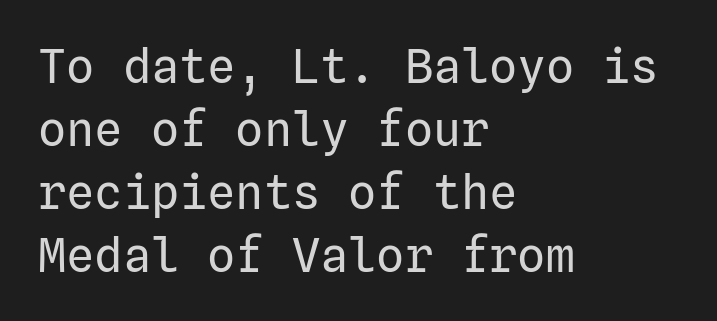
{"serif": "no", "italic": "no", "bold": "no", "weight": "regular", "width": "normal", "stroke_contrast": "low", "x_height": "medium", "underline": "no", "align": "left", "line_spacing": "normal", "line_spacing_ratio": 1.34, "letter_spacing": "normal", "letter_spacing_em": 0.0, "glyph_px": 47}
